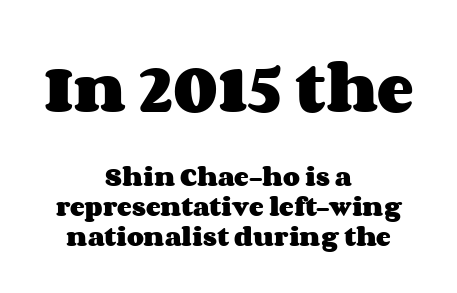
The passage is arranged like a title page — every line centered. These lines carry a lot of weight — the face is fully bold. The rendering uses natural spacing where letterforms have individual widths. This rendering leaves character spacing at its baseline value. The designer gave the opening block more size than the closing block.
